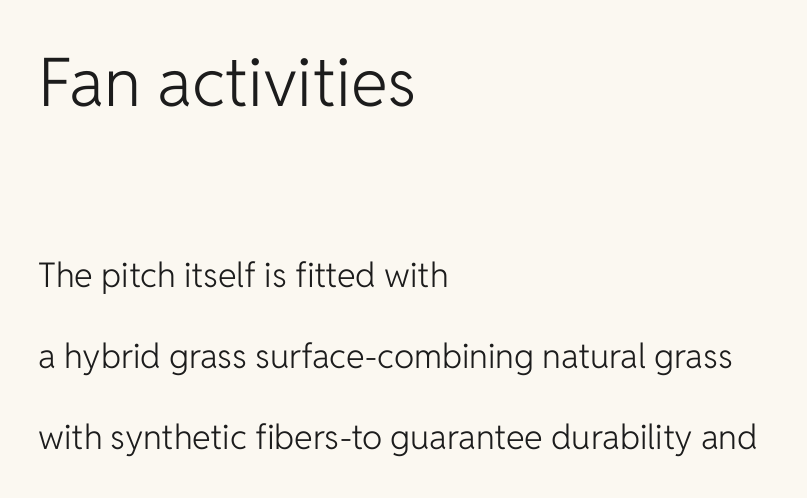
The image shows 67 px light sans-serif type, upright; set left-aligned, loose line spacing (2.39x), normal letter spacing, not underlined; the first (top) block is 1.97x larger; low stroke contrast and a medium x-height.
